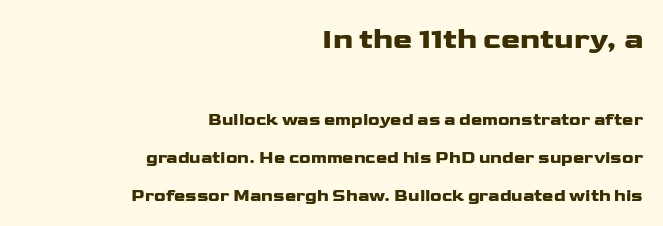
{"serif": "no", "italic": "no", "width": "wide", "stroke_contrast": "low", "x_height": "medium", "monospaced": "no", "underline": "no", "align": "right", "line_spacing": "loose", "line_spacing_ratio": 2.23, "letter_spacing": "normal", "letter_spacing_em": 0.0, "larger_block": "first", "size_ratio": 1.71, "glyph_px": 29}
